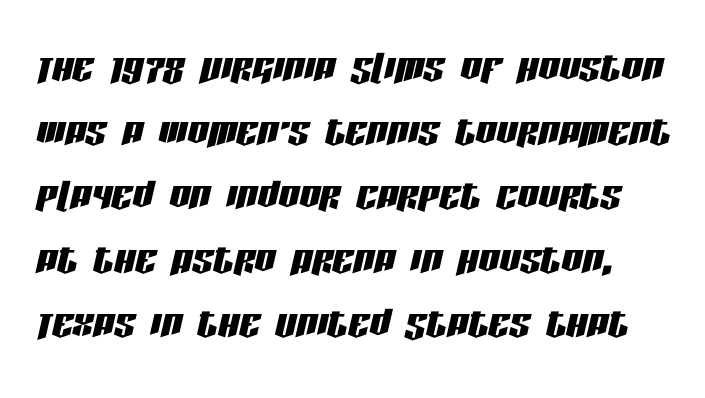
The image shows 52 px condensed type, italic (leaning right); set line spacing 1.23x, normal letter spacing, not underlined; low stroke contrast and a large x-height.
